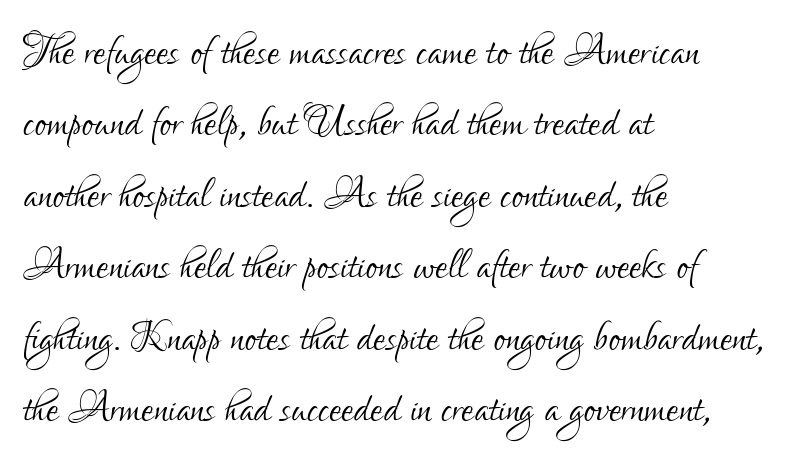
The image shows 55 px light, condensed sans-serif type; set left-aligned, normal line spacing (1.3x), normal letter spacing, not underlined; low stroke contrast and a small x-height.
